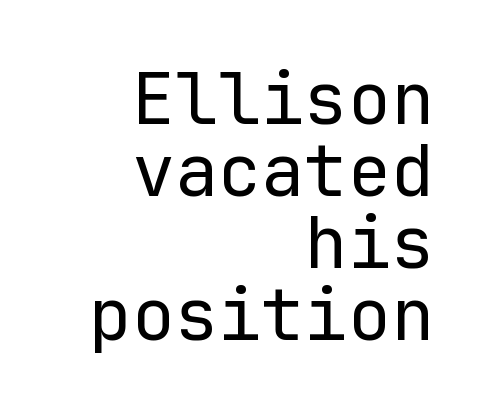
Compared with typical paragraphs, the rows here are closer together. The foot of each line stays bare and open. The letters sit at their default tracking, neither squeezed nor spread. A light-to-regular cut is what we see here.
